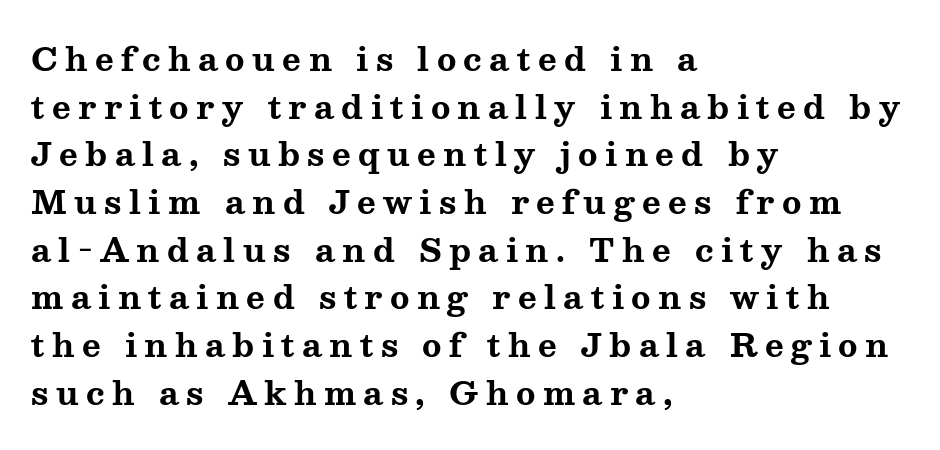
The image shows 32 px bold, wide serif type, upright; set left-aligned, normal line spacing (1.49x), unusually wide letter spacing (+0.23 em), not underlined; medium stroke contrast and a medium x-height.
